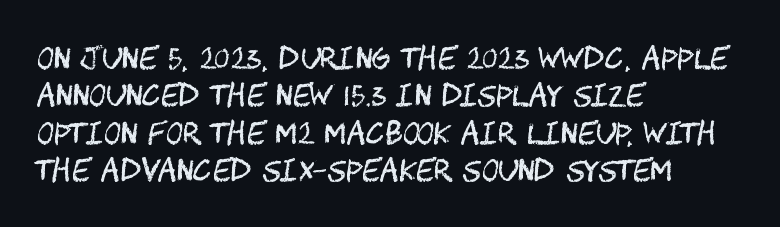
Honestly, the letter spacing is just normal — you wouldn't notice it. Typeset ragged right — the left edge is the straight one. Ascenders rise straight up at ninety degrees. The passage shown is not bold in any degree.
